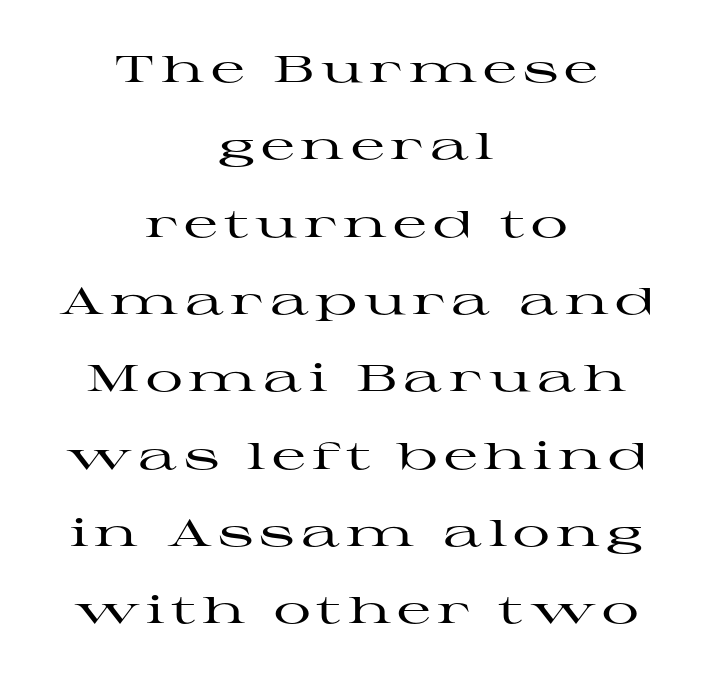
Q: Is the text italic (slanted)? A: No, it is upright.
Q: Is the typeface a serif or a sans-serif typeface? A: Serif.
Q: Is the text underlined? A: No.
Q: How is the paragraph aligned? A: Centered.
Q: Is the spacing between lines tight, normal or loose? A: Loose.
Q: Width (condensed, normal, or wide)? A: Wide.
Q: Stroke contrast? A: High.
Q: x-height? A: Medium.
Q: Monospaced? A: No.
